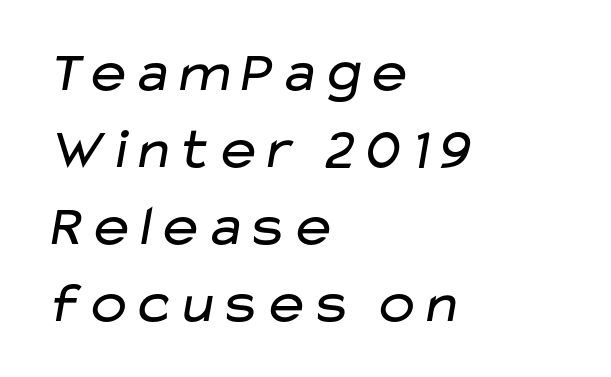
The image shows 58 px regular-weight, wide sans-serif type; set left-aligned, normal line spacing (1.33x), normal letter spacing, not underlined; low stroke contrast and a medium x-height.
